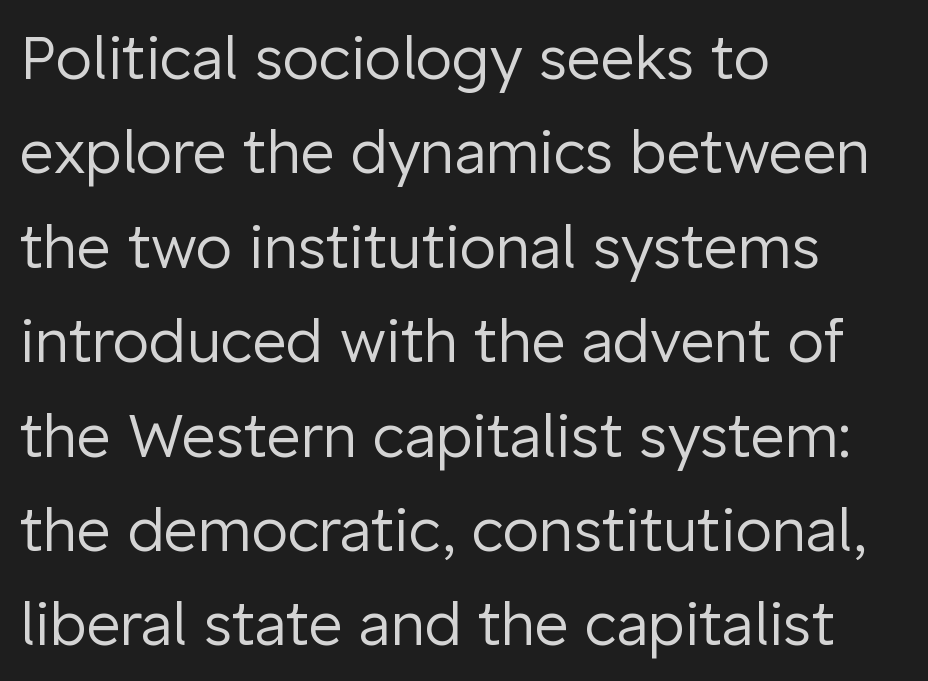
The image shows 59 px regular-weight sans-serif type, upright; set left-aligned, normal line spacing (1.6x), normal letter spacing, not underlined; low stroke contrast and a medium x-height.
